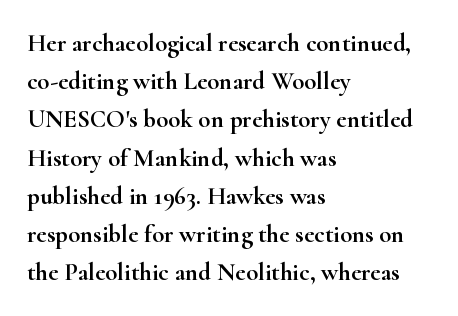
The image shows 25 px text type, upright; set left-aligned, normal line spacing (1.53x), normal letter spacing, not underlined.
